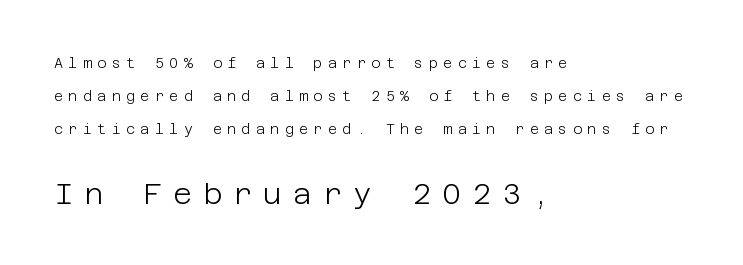
Q: Is the text bold? A: No.
Q: Is the text italic (slanted)? A: No, it is upright.
Q: Is the typeface a serif or a sans-serif typeface? A: Sans-serif.
Q: Is the text underlined? A: No.
Q: How is the paragraph aligned? A: Left-aligned.
Q: Is the spacing between letters normal or unusually wide? A: Unusually wide.
Q: Is the spacing between lines tight, normal or loose? A: Loose.
Q: Which block of text is set in a larger size, the first (top) or the second (bottom)? A: The second (bottom) one.
Q: Width (condensed, normal, or wide)? A: Normal.
Q: Stroke contrast? A: Low.
Q: x-height? A: Large.
